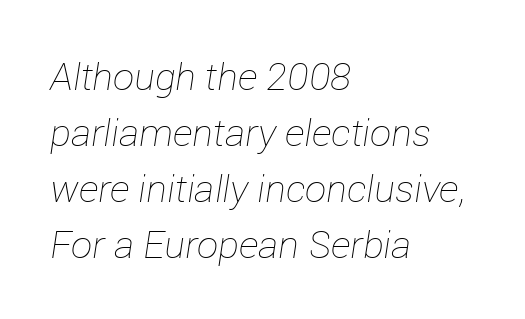
{"italic": "yes", "lean": "right", "slant_degrees": 12, "bold": "no", "weight": "thin", "width": "normal", "stroke_contrast": "low", "x_height": "medium", "monospaced": "no", "underline": "no", "align": "left", "line_spacing": "normal", "line_spacing_ratio": 1.47, "letter_spacing": "normal", "letter_spacing_em": 0.0, "glyph_px": 38}
